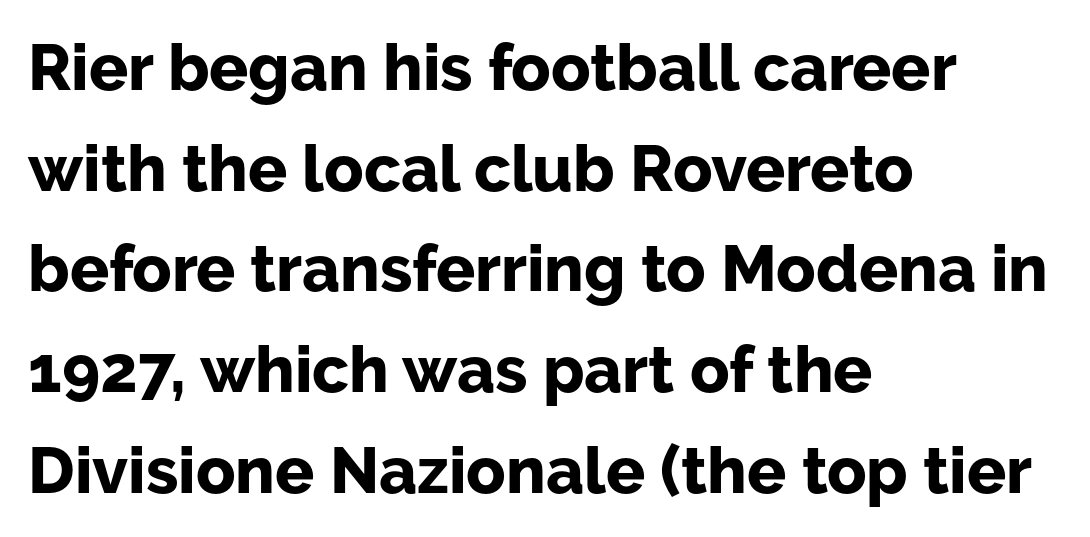
The image shows 65 px bold sans-serif type, upright; set left-aligned, normal line spacing (1.55x), normal letter spacing, not underlined; low stroke contrast and a medium x-height.
